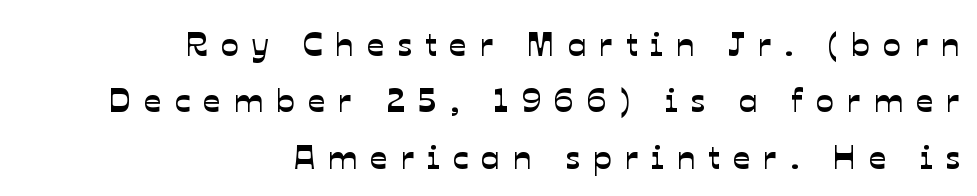
Letterform terminals end flat and unadorned throughout the passage. In terms of leading, this rendering sits right in the middle. A bare baseline throughout the passage. Spacing verdict: proportional, widths tailored to each character. Spacing between characters has been opened up far beyond the box default. Reading down the block, your eye finds every line finishing at a fixed right position.
